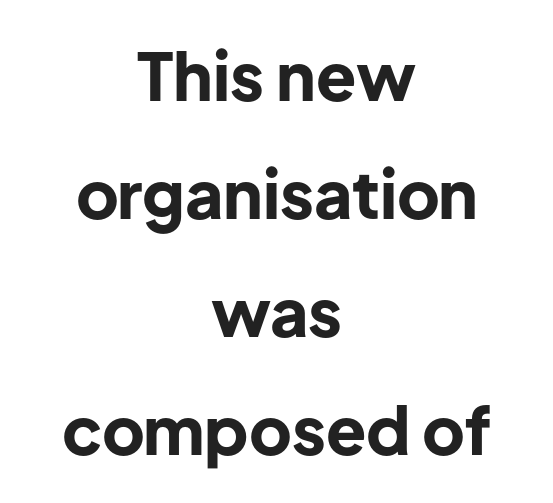
{"serif": "no", "italic": "no", "bold": "yes", "weight": "bold", "width": "normal", "stroke_contrast": "low", "x_height": "medium", "monospaced": "no", "underline": "no", "align": "center", "line_spacing_ratio": 1.79, "letter_spacing": "normal", "letter_spacing_em": 0.0, "glyph_px": 66}
